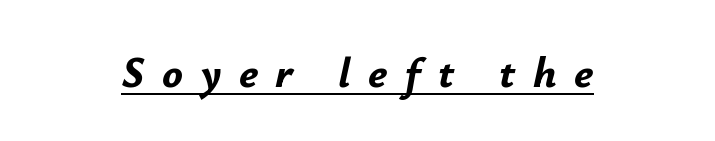
Line starts and ends both wander, symmetrically. You'd pick this weight for a headline — it's a proper bold. A baseline rule has been typeset under these characters. You could not count columns in this text — the font is proportionally spaced.
